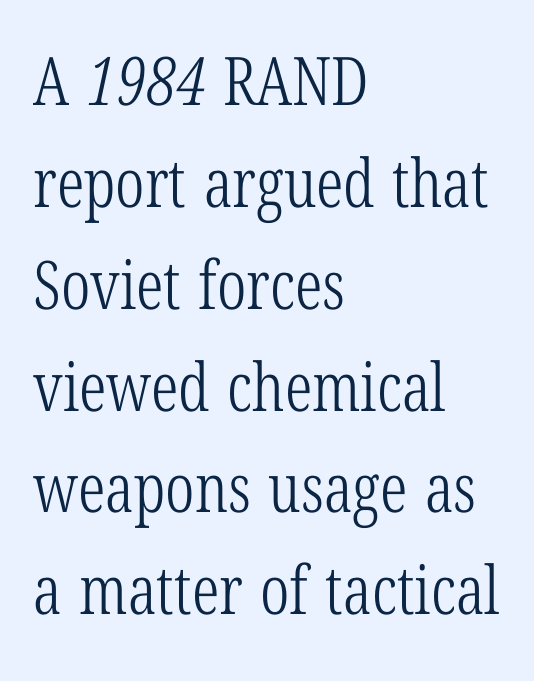
{"serif": "yes", "bold": "no", "weight": "light", "width": "condensed", "stroke_contrast": "low", "x_height": "medium", "monospaced": "no", "underline": "no", "align": "left", "line_spacing": "normal", "line_spacing_ratio": 1.52, "letter_spacing": "normal", "letter_spacing_em": 0.0, "glyph_px": 67}
